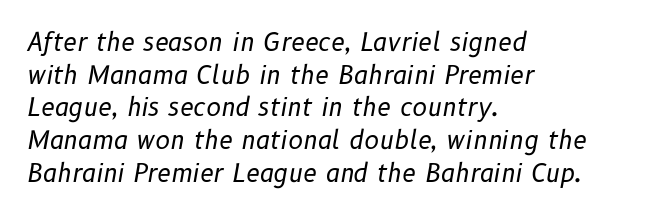
Q: Is the text bold? A: No.
Q: Is the text italic (slanted)? A: Yes, it leans right by about 10 degrees.
Q: Is the text underlined? A: No.
Q: How is the paragraph aligned? A: Left-aligned.
Q: Is the spacing between letters normal or unusually wide? A: Normal.
Q: Is the spacing between lines tight, normal or loose? A: Normal.
